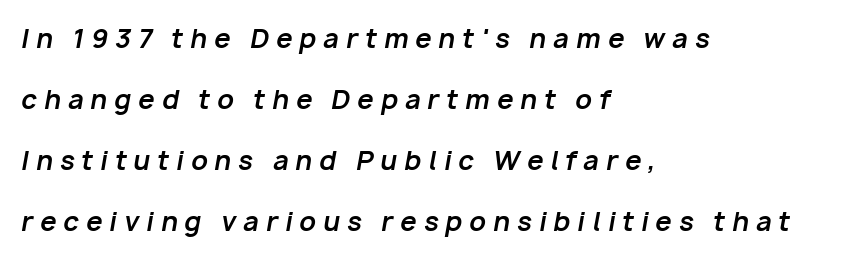
As a designer I'd log this as weight 700, bold. The passage is arranged the way most books set body copy — flush left. Each word looks stretched out because of the extra space between its letters. Baseline-to-baseline distance is far greater than the letter height. The strip under each line holds only bare page.
